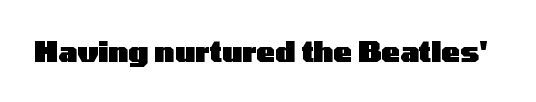
The image shows 28 px heavy, wide sans-serif type, upright; set normal letter spacing, not underlined; low stroke contrast and a medium x-height.
